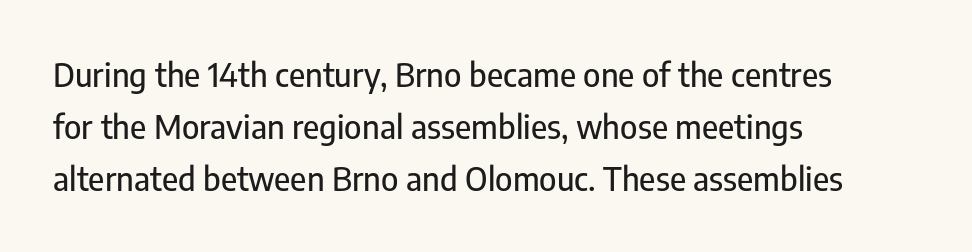
The specimen omits any rule beneath the text block's lines. A typesetter would label this face a sans. The passage shown is typed in a proportional face where columns would drift. Spacing between characters is what you'd get straight out of the box. The ragged edge is on the right, which tells us the setting is flush left.
